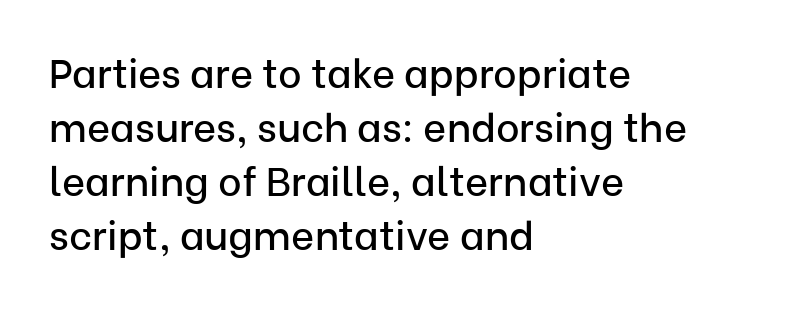
The rendering uses a moderate line-height, typical for paragraphs. Nobody touched the tracking dial on this one. These lines are rendered in a variable-pitch font. Unlike italic type, these characters show no tilt at all. Horizontally, the lines are justified to the leading edge only. Stroke terminals: plain, sans-serif.
